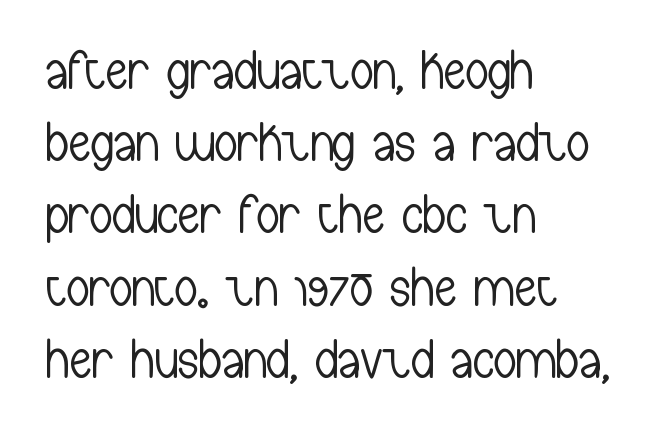
The face used here is proportionally spaced, like ordinary book or web type. Check the space under the baseline: it is left empty. Look at the bottom of the vertical strokes: they stop flat, with no serifs. The font is comparable to plain body text, perhaps lighter. Notice how the stems are strictly vertical — no italics here. Is the letter spacing exaggerated? No — it looks like the ordinary default.
